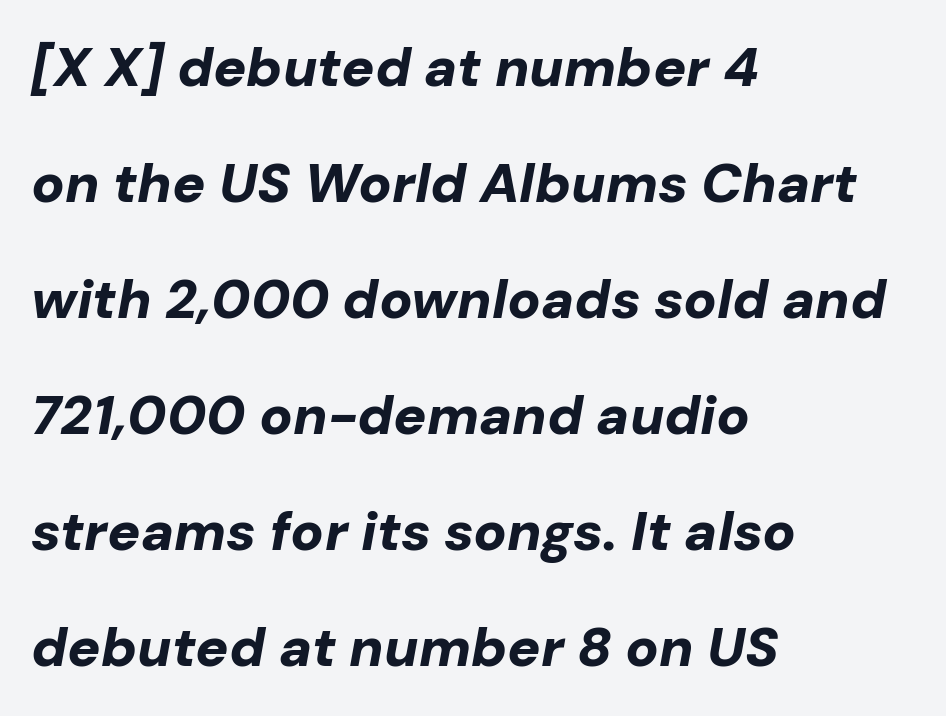
{"italic": "yes", "lean": "right", "slant_degrees": 10, "bold": "yes", "weight": "bold", "width": "normal", "stroke_contrast": "low", "x_height": "medium", "monospaced": "no", "underline": "no", "align": "left", "line_spacing": "loose", "line_spacing_ratio": 2.11, "letter_spacing": "normal", "letter_spacing_em": 0.0, "glyph_px": 55}
